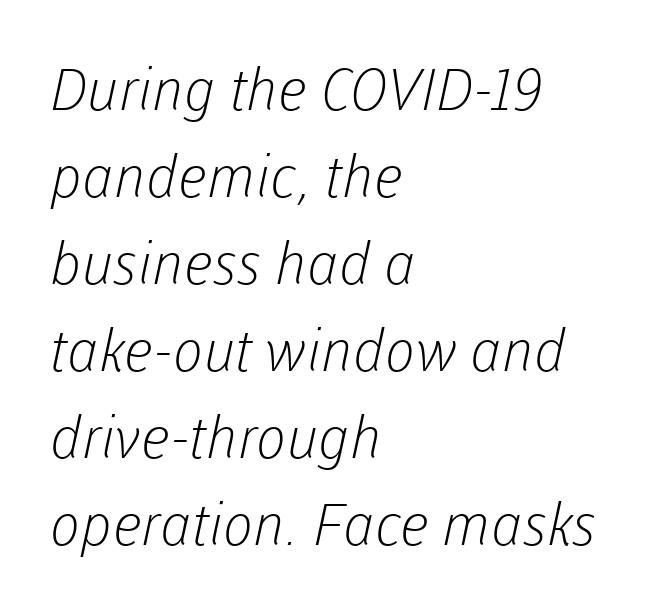
The image shows 58 px light sans-serif type; set left-aligned, normal line spacing (1.5x), normal letter spacing, not underlined; low stroke contrast and a medium x-height.
